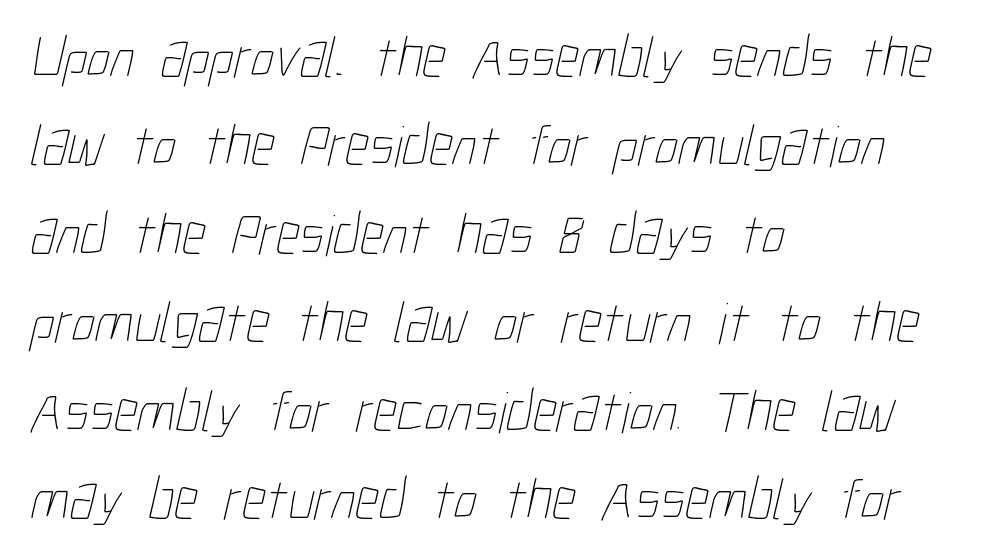
The image shows 59 px thin, condensed type; set left-aligned, normal line spacing (1.5x), normal letter spacing, not underlined; low stroke contrast and a medium x-height.
